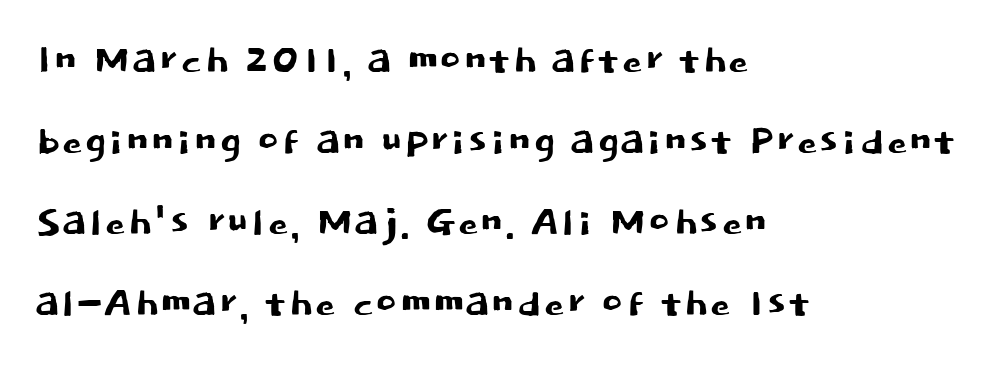
Anything drawn beneath the words? Only blank space. Successive baselines arrive at the customary interval. Each line starts at the same left margin while the right side varies. Regarding serifs, this sample does without them.
